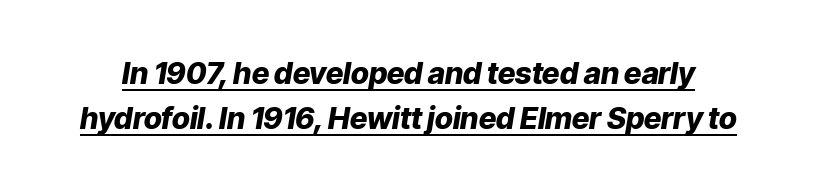
{"italic": "yes", "lean": "right", "slant_degrees": 9, "bold": "yes", "weight": "heavy", "width": "normal", "stroke_contrast": "low", "x_height": "medium", "monospaced": "no", "underline": "yes", "line_spacing": "normal", "line_spacing_ratio": 1.51, "letter_spacing": "normal", "letter_spacing_em": 0.0, "glyph_px": 30}
